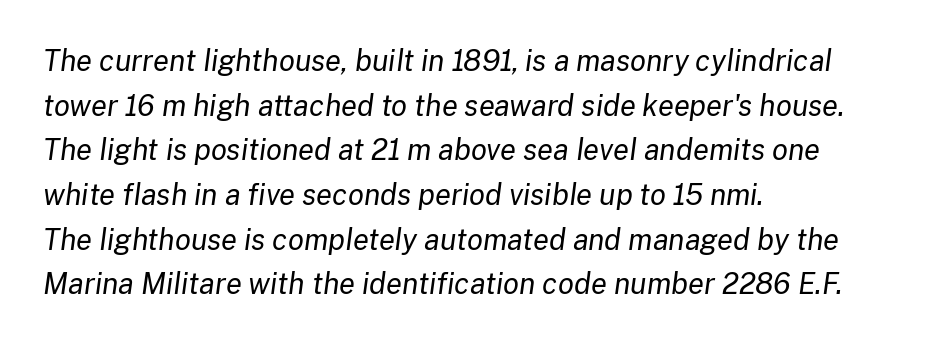
The image shows 29 px regular-weight type, italic (leaning right); set left-aligned, normal line spacing (1.54x), normal letter spacing, not underlined; low stroke contrast and a medium x-height.
